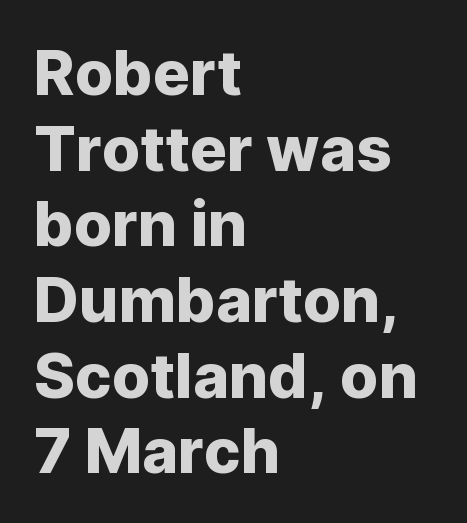
Plain, unruled lines of type. Look at the tracking — it's just the regular setting, nothing added. The lines in this sample share a left origin and differ only in where they stop. The face used here is proportionally spaced, like ordinary book or web type. A sans-serif font was chosen for this passage. The lettering stays uniformly vertical, giving the passage a roman look.
